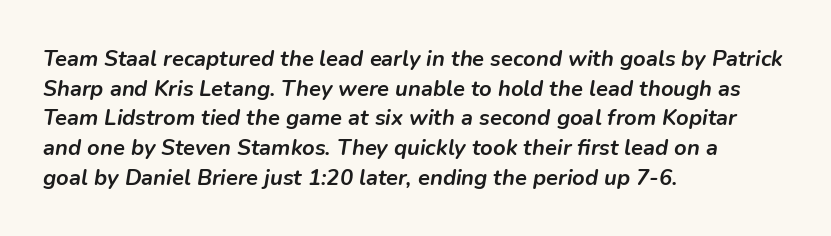
The image shows 22 px bold type, italic (leaning right); set left-aligned, normal line spacing (1.35x), normal letter spacing, not underlined.
